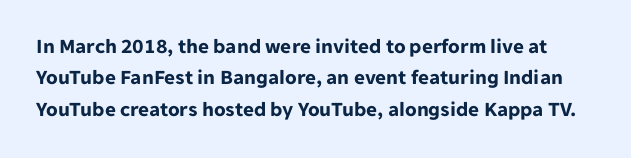
The image shows 21 px bold type, upright; set normal line spacing (1.49x), normal letter spacing, not underlined.
